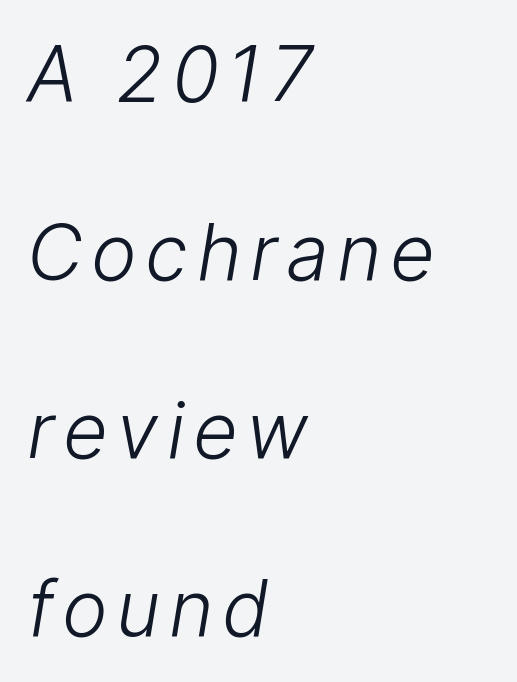
The image shows 77 px light sans-serif type; set left-aligned, loose line spacing (2.31x), not underlined; low stroke contrast and a medium x-height.
